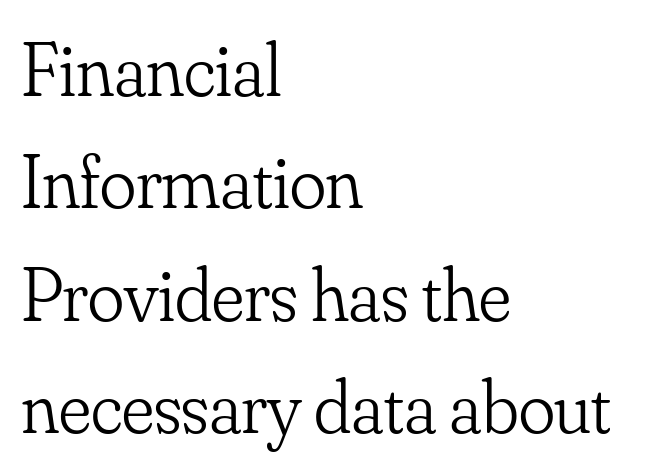
Horizontal alignment here is leftward, the default for most running prose. Looks like regular typesetting: each glyph gets only the width it needs. The font family rendered here belongs to the serif group. Is there much room between lines? A standard amount, neither cramped nor airy. If you drew a line through each stem, it would be perfectly vertical.
